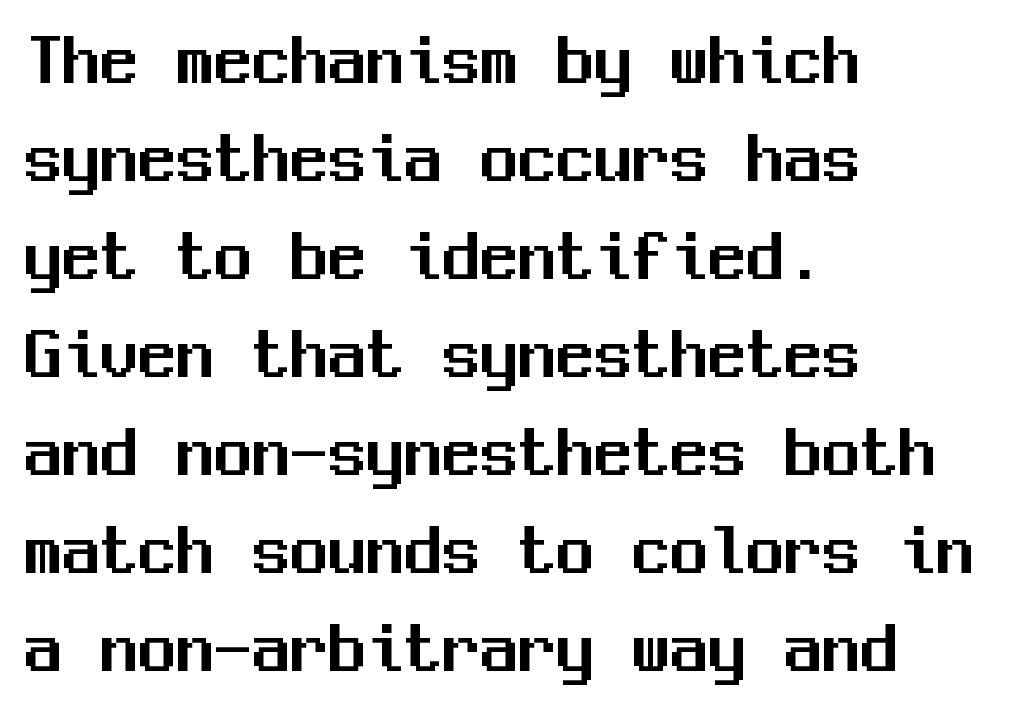
{"serif": "no", "italic": "no", "width": "normal", "stroke_contrast": "medium", "x_height": "medium", "monospaced": "yes", "underline": "no", "align": "left", "line_spacing": "normal", "line_spacing_ratio": 1.29, "letter_spacing": "normal", "letter_spacing_em": 0.0, "glyph_px": 76}
